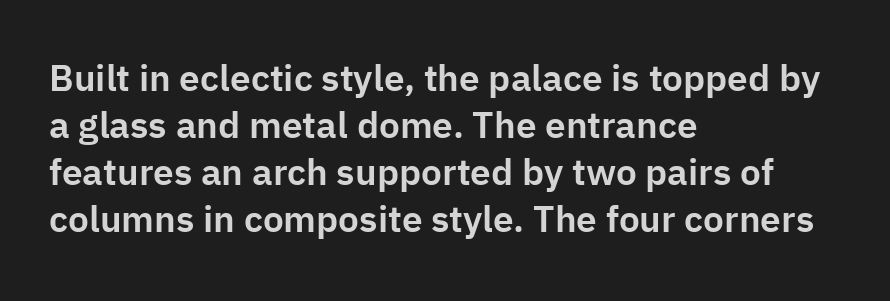
{"serif": "no", "italic": "no", "width": "normal", "stroke_contrast": "low", "x_height": "medium", "monospaced": "no", "underline": "no", "align": "left", "line_spacing": "normal", "line_spacing_ratio": 1.27, "letter_spacing": "normal", "letter_spacing_em": 0.0, "glyph_px": 37}
